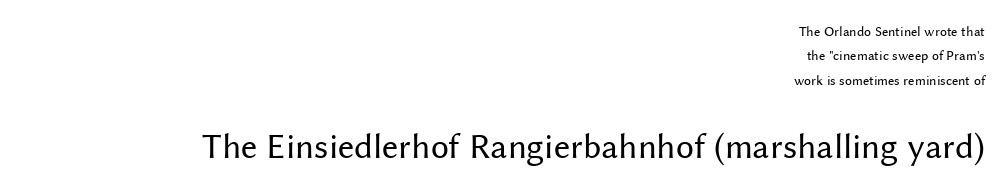
The letters in the lower block stand taller than those in the block above. Unmarked baselines from the first word to the last. These lines are rendered in a variable-pitch font. A light-to-regular cut is what we see here.
